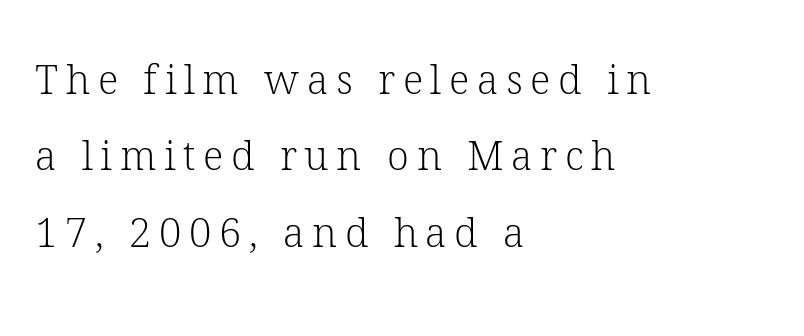
The letters carry serifs — small finishing strokes at the ends of their stems. The paragraph has a hard left edge and a soft right edge. Notice the wide empty band between every row — that's loose leading. Spacing verdict: proportional, widths tailored to each character.
